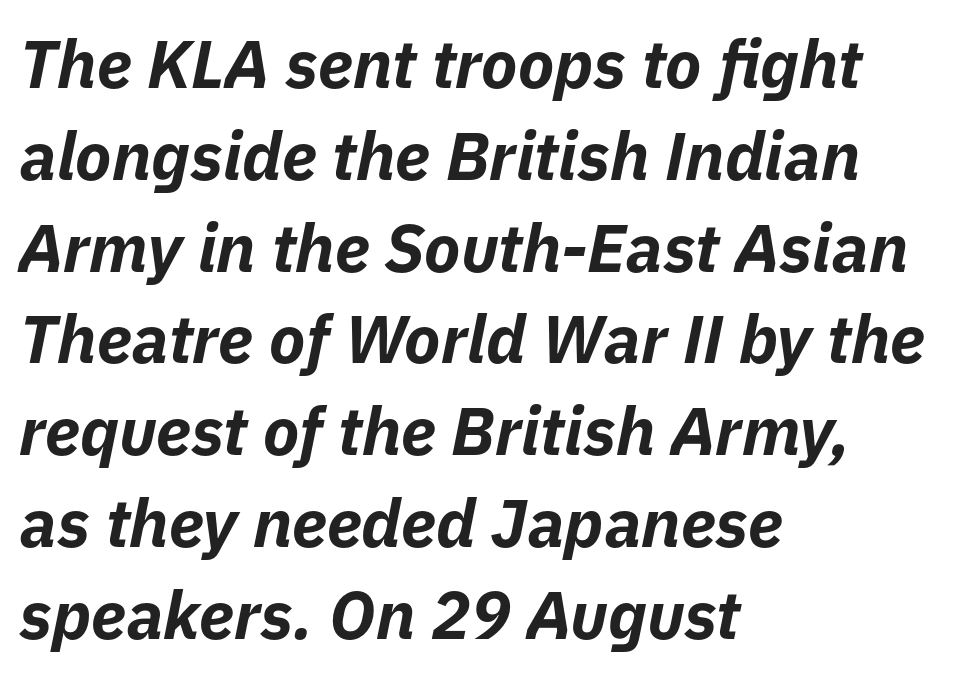
Q: Is the text bold? A: Yes.
Q: Is the text italic (slanted)? A: Yes, it leans right by about 11 degrees.
Q: Is the text underlined? A: No.
Q: How is the paragraph aligned? A: Left-aligned.
Q: Is the spacing between letters normal or unusually wide? A: Normal.
Q: Is the spacing between lines tight, normal or loose? A: Normal.
Q: Width (condensed, normal, or wide)? A: Normal.
Q: Stroke contrast? A: Low.
Q: x-height? A: Medium.
Q: Monospaced? A: No.
